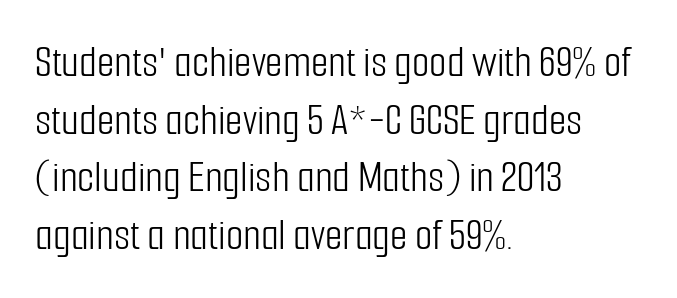
Q: Is the text bold? A: No.
Q: Is the text italic (slanted)? A: No, it is upright.
Q: Is the typeface a serif or a sans-serif typeface? A: Sans-serif.
Q: Is the text underlined? A: No.
Q: How is the paragraph aligned? A: Left-aligned.
Q: Is the spacing between letters normal or unusually wide? A: Normal.
Q: Is the spacing between lines tight, normal or loose? A: Normal.
Q: Width (condensed, normal, or wide)? A: Condensed.
Q: Stroke contrast? A: Low.
Q: x-height? A: Medium.
Q: Monospaced? A: No.
